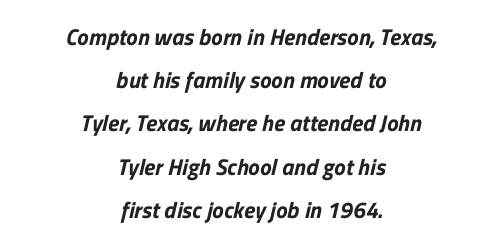
The image shows 23 px text type; set centered, line spacing 1.88x, normal letter spacing, not underlined.
